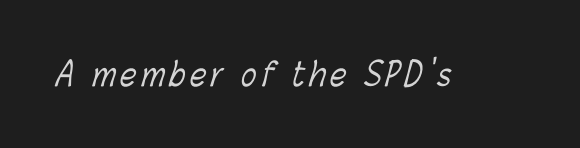
The image shows 32 px light, condensed type; set not underlined; low stroke contrast and a medium x-height.
